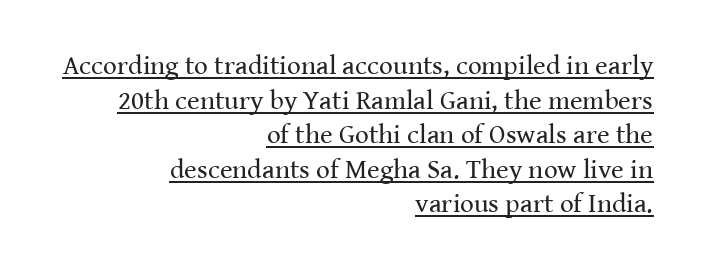
Q: Is the text bold? A: No.
Q: Is the text italic (slanted)? A: No, it is upright.
Q: Is the text underlined? A: Yes.
Q: How is the paragraph aligned? A: Right-aligned.
Q: Is the spacing between letters normal or unusually wide? A: Normal.
Q: Is the spacing between lines tight, normal or loose? A: Normal.
